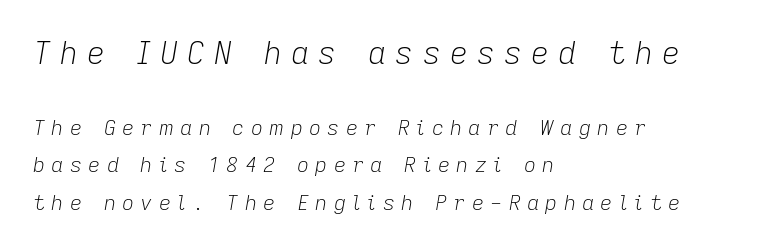
Q: Is the text bold? A: No.
Q: Is the text italic (slanted)? A: Yes, it leans right by about 9 degrees.
Q: Is the text underlined? A: No.
Q: How is the paragraph aligned? A: Left-aligned.
Q: Is the spacing between letters normal or unusually wide? A: Unusually wide.
Q: Which block of text is set in a larger size, the first (top) or the second (bottom)? A: The first (top) one.
Q: Width (condensed, normal, or wide)? A: Normal.
Q: Stroke contrast? A: Low.
Q: x-height? A: Medium.
Q: Monospaced? A: No.
